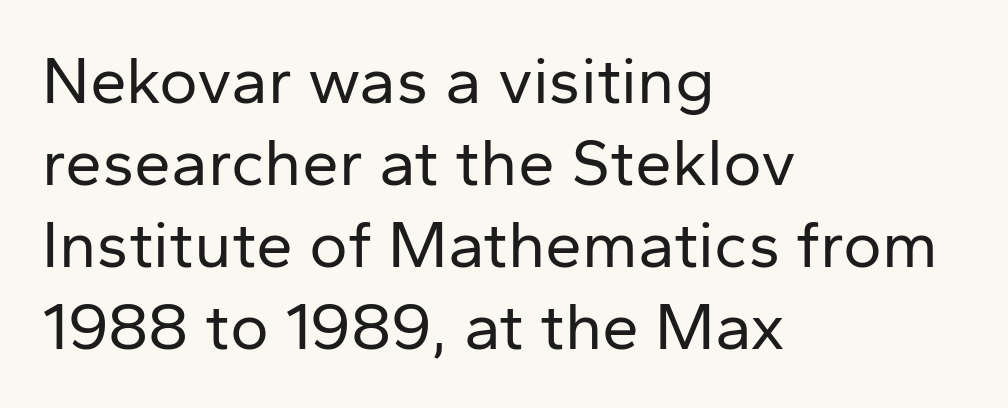
{"serif": "no", "italic": "no", "bold": "no", "weight": "regular", "width": "normal", "stroke_contrast": "low", "x_height": "medium", "monospaced": "no", "underline": "no", "align": "left", "line_spacing_ratio": 1.24, "letter_spacing": "normal", "letter_spacing_em": 0.0, "glyph_px": 66}
